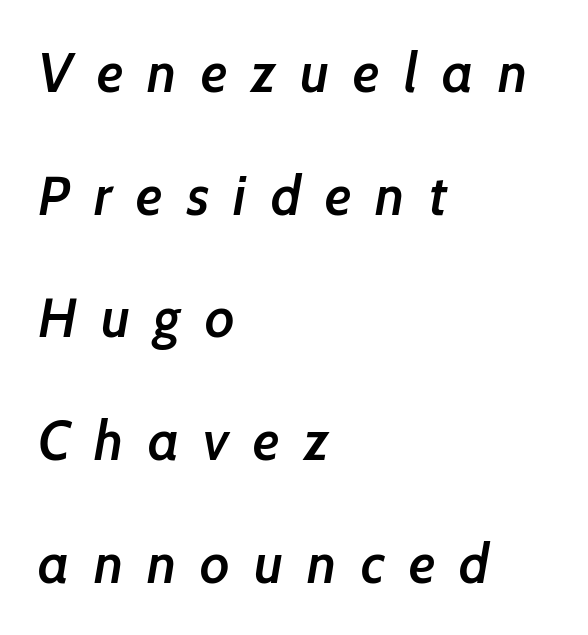
Q: Is the text bold? A: Semi-bold.
Q: Is the typeface a serif or a sans-serif typeface? A: Sans-serif.
Q: Is the text underlined? A: No.
Q: How is the paragraph aligned? A: Left-aligned.
Q: Is the spacing between letters normal or unusually wide? A: Unusually wide.
Q: Is the spacing between lines tight, normal or loose? A: Loose.
Q: Width (condensed, normal, or wide)? A: Normal.
Q: Stroke contrast? A: Low.
Q: x-height? A: Medium.
Q: Monospaced? A: No.
